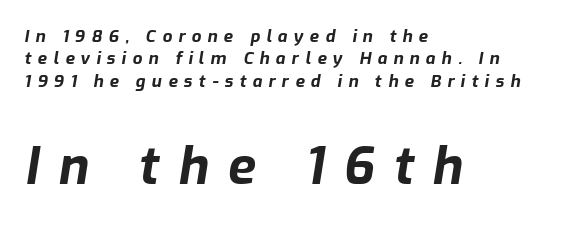
The image shows 51 px bold type, italic (leaning right); set left-aligned, normal line spacing (1.32x), unusually wide letter spacing (+0.37 em), not underlined; the second (bottom) block is 3.0x larger; low stroke contrast and a medium x-height.
